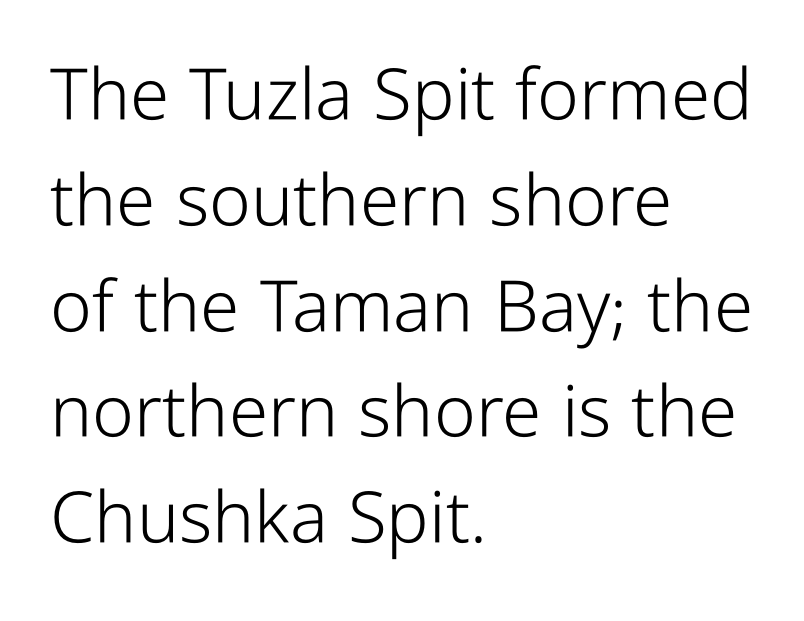
The rendering uses natural spacing where letterforms have individual widths. Honestly, the letter spacing is just normal — you wouldn't notice it. The cut favours lightness, reaching ordinary text weight at its darkest. Where is the straight margin? On the left. Reading down the column, the eye jumps a familiar distance to each next line. This sample uses an upright cut, with every glyph sitting square on the baseline.
